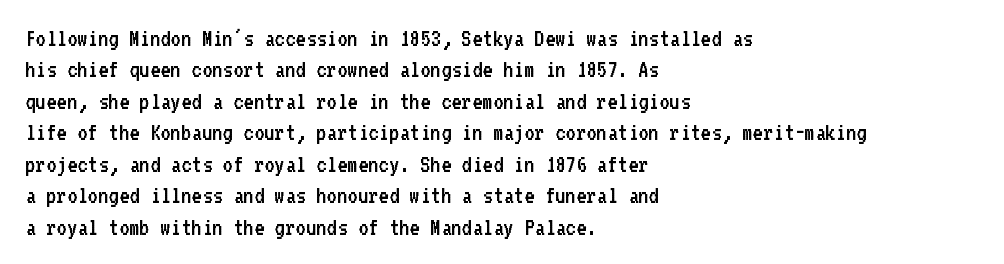
No letter is thick-stroked: the sample isn't bold. This is roman type, the default non-slanted kind. One glance says typical: line gaps are just what's usual. Plain, unruled lines of type. This sample is left-justified, so line endings fall wherever the words run out.
